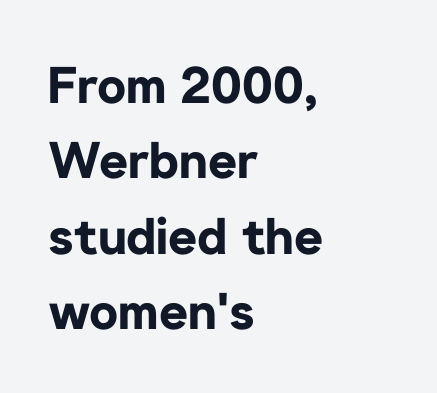
Q: Is the text bold? A: Yes.
Q: Is the text italic (slanted)? A: No, it is upright.
Q: Is the typeface a serif or a sans-serif typeface? A: Sans-serif.
Q: Is the text underlined? A: No.
Q: How is the paragraph aligned? A: Left-aligned.
Q: Is the spacing between letters normal or unusually wide? A: Normal.
Q: Is the spacing between lines tight, normal or loose? A: Normal.
Q: Width (condensed, normal, or wide)? A: Normal.
Q: Stroke contrast? A: Low.
Q: x-height? A: Medium.
Q: Monospaced? A: No.
